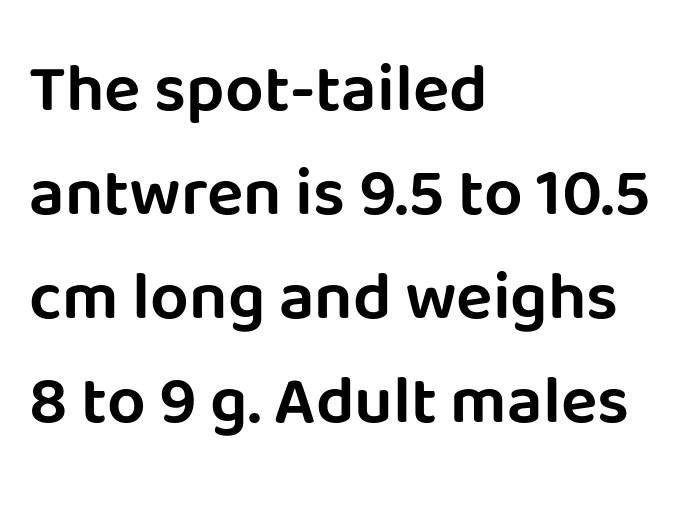
The image shows 68 px sans-serif type, upright; set left-aligned, normal line spacing (1.53x), normal letter spacing, not underlined; low stroke contrast and a large x-height.
